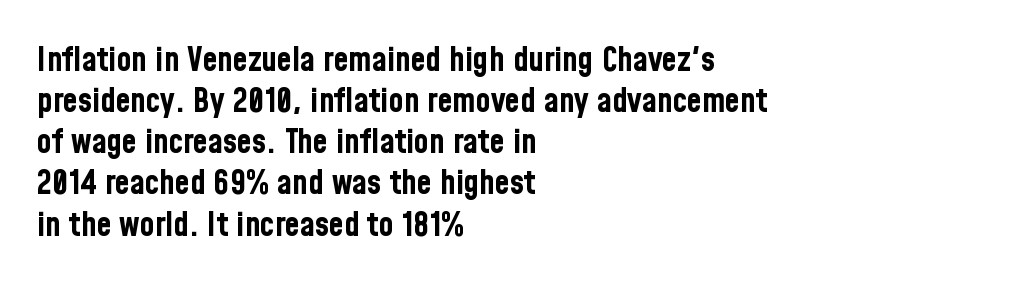
Nope, no serifs anywhere on these letters. Is this a fixed-width face? No — the glyphs have proportional, varying widths. The rendering uses a bold face; every stroke is thick and dark. Upright lettering throughout. Notice how the passage keeps a crisp vertical edge on the left only. This sample uses plain, unmodified letter spacing.
